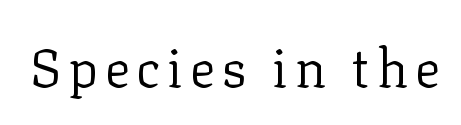
The image shows 53 px regular-weight serif type, upright; set not underlined; low stroke contrast and a medium x-height.
